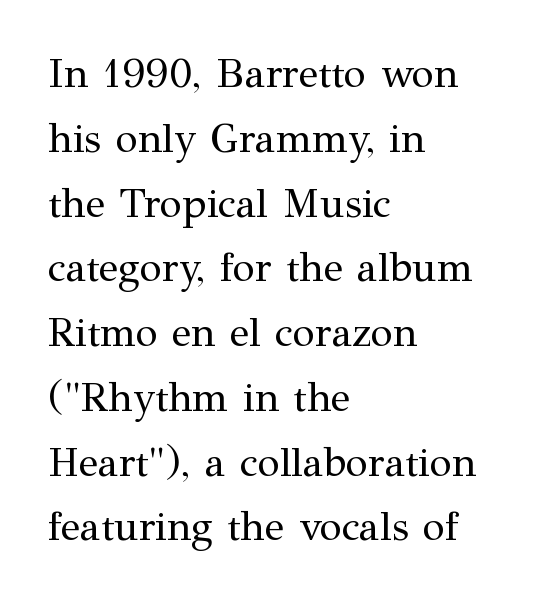
Q: Is the text bold? A: No.
Q: Is the text italic (slanted)? A: No, it is upright.
Q: Is the typeface a serif or a sans-serif typeface? A: Serif.
Q: Is the text underlined? A: No.
Q: How is the paragraph aligned? A: Left-aligned.
Q: Is the spacing between letters normal or unusually wide? A: Normal.
Q: Is the spacing between lines tight, normal or loose? A: Normal.
Q: Width (condensed, normal, or wide)? A: Normal.
Q: Stroke contrast? A: Medium.
Q: x-height? A: Medium.
Q: Monospaced? A: No.
